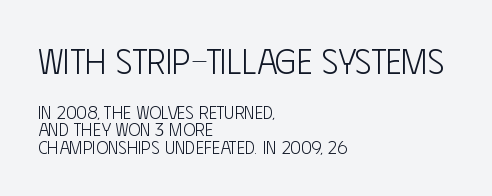
You can tell from the bare stems that sans-serif type was used. Unmarked baselines from the first word to the last. The compositor pushed each line to the left boundary. Varying glyph widths throughout — classic text-font behaviour. The lettering holds an erect, upright posture throughout.
